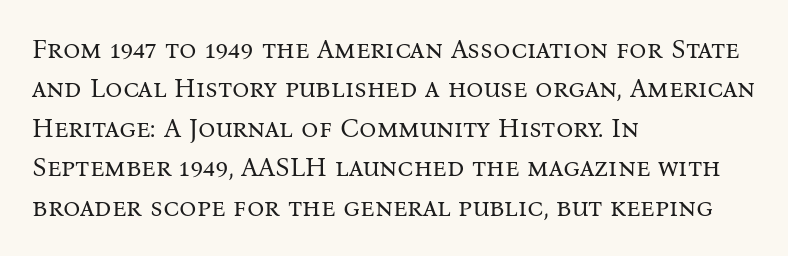
The image shows 27 px text type, upright; set left-aligned, normal line spacing (1.46x), normal letter spacing, not underlined.
